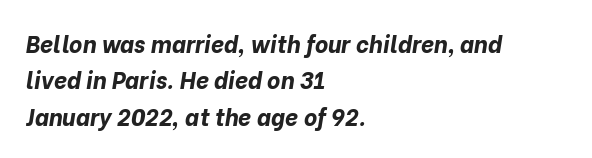
Check under the words: just untouched page. Compared with an ordinary text face, these strokes are far heavier — a full bold. Italic? Definitely — the glyphs are oblique. Each line starts at the same left margin while the right side varies.
